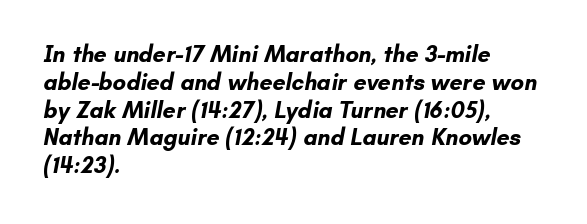
The image shows 23 px bold type; set left-aligned, line spacing 1.21x, normal letter spacing, not underlined.
